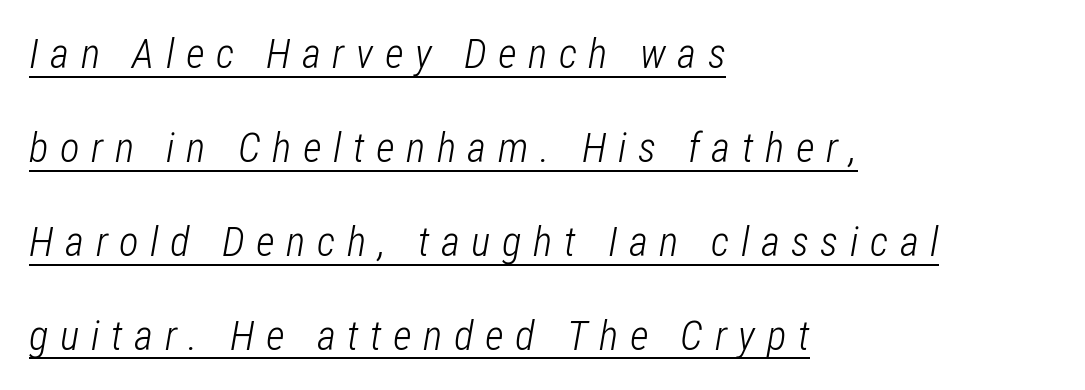
{"italic": "yes", "lean": "right", "slant_degrees": 12, "bold": "no", "weight": "light", "width": "condensed", "stroke_contrast": "low", "x_height": "medium", "monospaced": "no", "underline": "yes", "align": "left", "line_spacing": "loose", "line_spacing_ratio": 2.29, "letter_spacing": "wide", "letter_spacing_em": 0.28, "glyph_px": 41}
